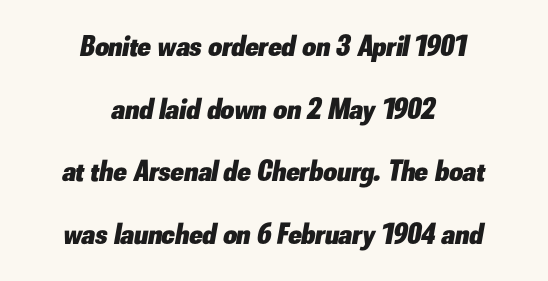
The glyphs look as if they've been sheared to an angle. The font is running at its bold setting. Letter spacing: default. Honestly, the rows look like they've been pulled way apart.
